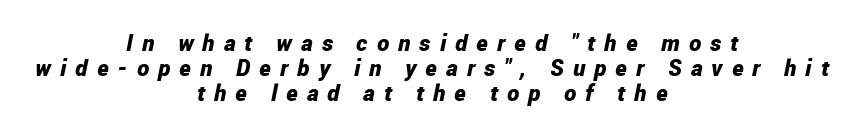
Every letter is thick-stroked: bold, no question. The baseline area is clear. If you drew a line through each stem, it would be angled. Casual observation: everything's sitting right in the middle. This rendering widens character spacing well past its baseline value. You could barely slide anything between these rows.
